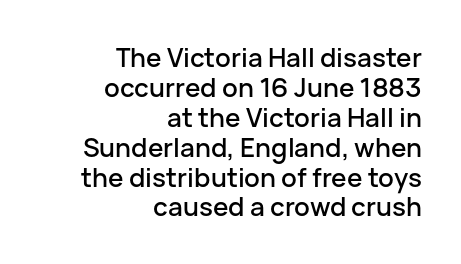
The image shows 26 px text type, upright; set right-aligned, tight line spacing (1.15x), normal letter spacing, not underlined.
